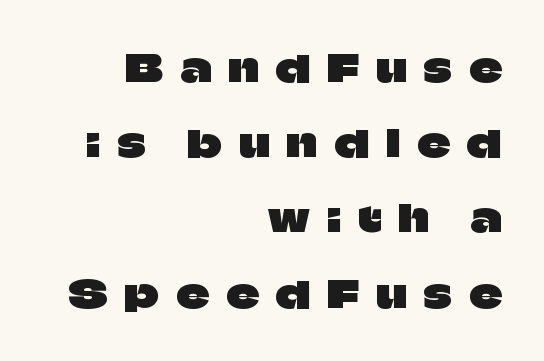
{"serif": "no", "italic": "no", "width": "normal", "stroke_contrast": "low", "x_height": "large", "monospaced": "no", "underline": "no", "align": "right", "line_spacing": "loose", "line_spacing_ratio": 2.09, "letter_spacing": "wide", "letter_spacing_em": 0.48, "glyph_px": 36}
